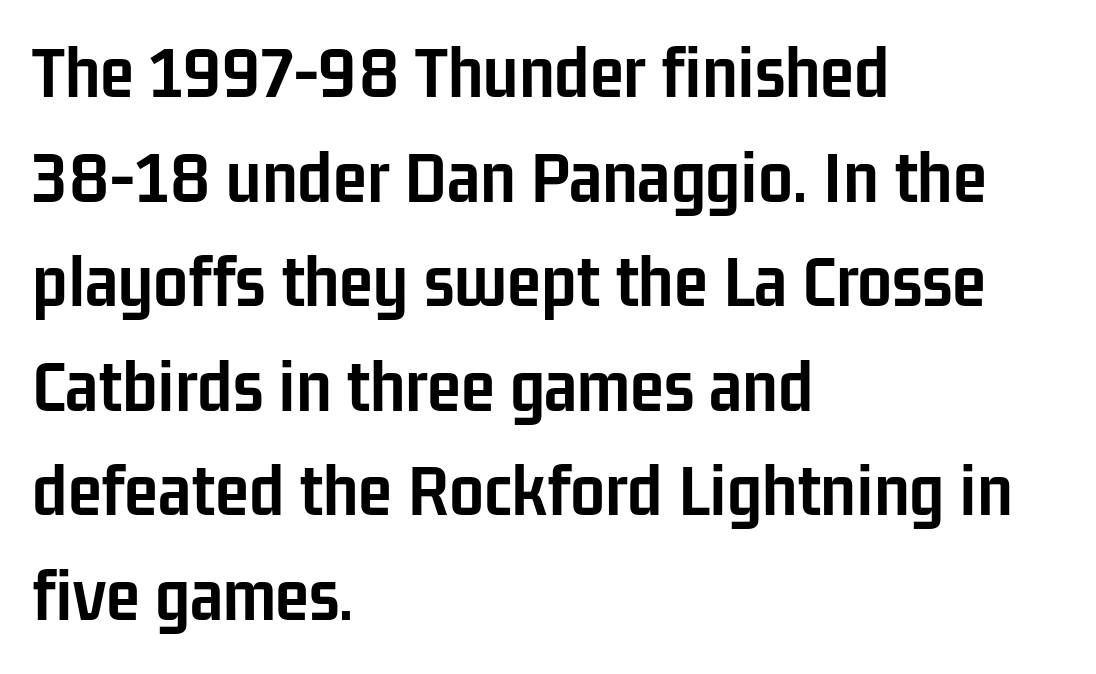
The image shows 78 px semibold, condensed sans-serif type, upright; set left-aligned, normal line spacing (1.34x), normal letter spacing, not underlined; low stroke contrast and a medium x-height.
